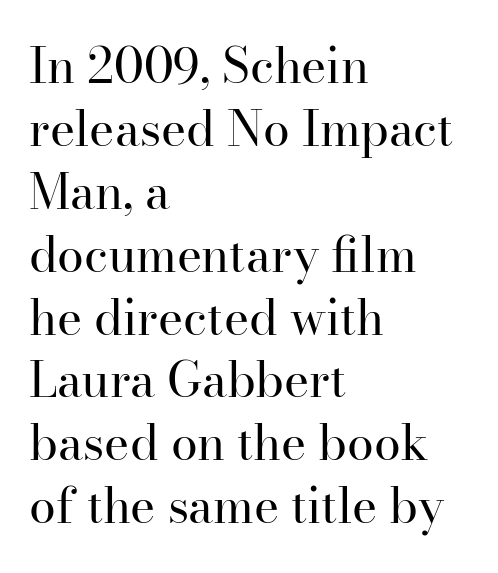
The image shows 48 px regular-weight serif type, upright; set left-aligned, normal line spacing (1.31x), normal letter spacing, not underlined; high stroke contrast and a small x-height.
